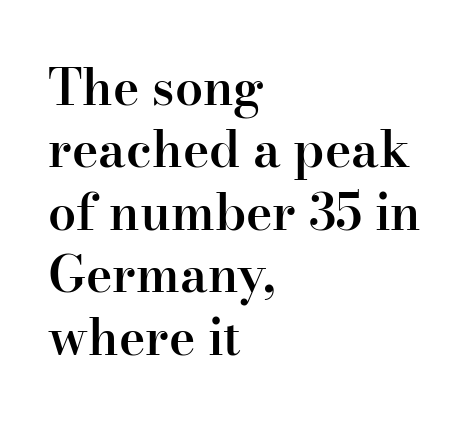
{"serif": "yes", "italic": "no", "bold": "semi", "weight": "semibold", "width": "normal", "stroke_contrast": "high", "x_height": "small", "monospaced": "no", "underline": "no", "align": "left", "line_spacing": "normal", "line_spacing_ratio": 1.25, "letter_spacing": "normal", "letter_spacing_em": 0.0, "glyph_px": 50}
